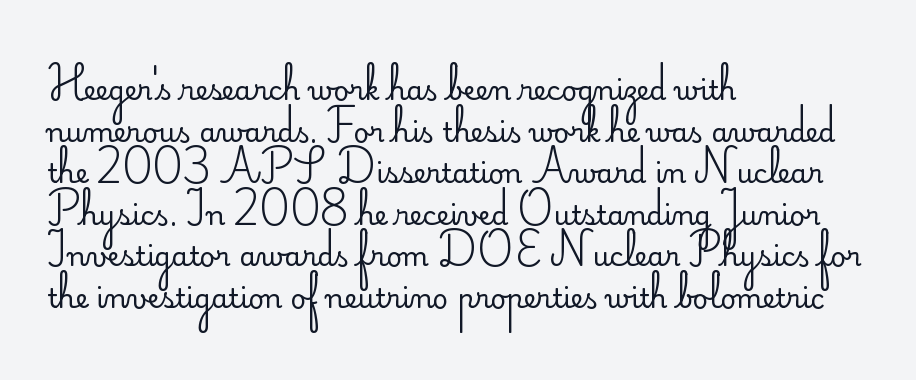
The image shows 27 px text type, upright; set left-aligned, normal line spacing (1.54x), normal letter spacing, not underlined.
